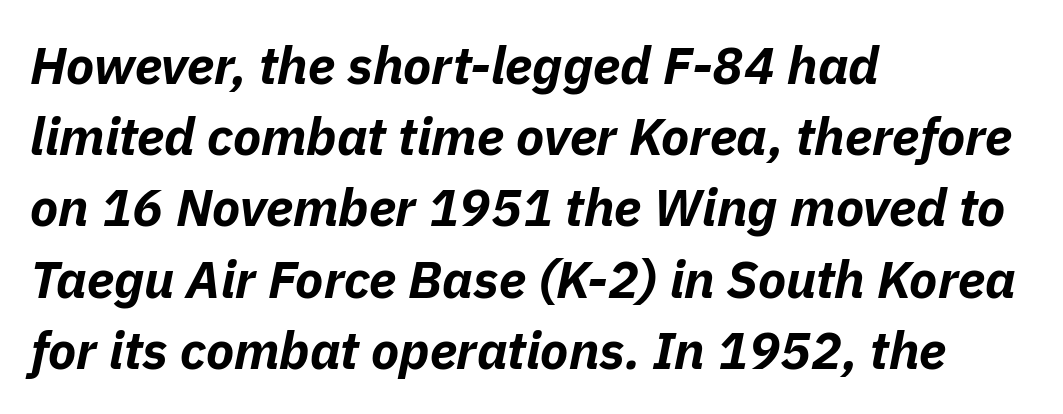
The image shows 52 px bold type, italic (leaning right); set left-aligned, normal line spacing (1.37x), normal letter spacing, not underlined; low stroke contrast and a medium x-height.
